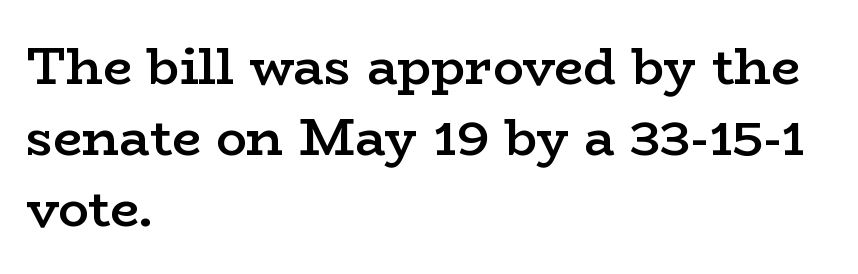
The image shows 51 px semibold, wide serif type, upright; set left-aligned, normal line spacing (1.39x), normal letter spacing, not underlined; low stroke contrast and a medium x-height.
